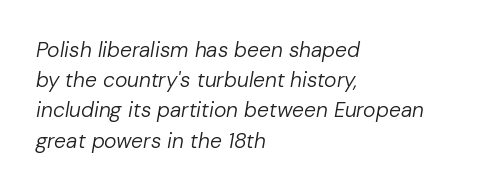
{"italic": "yes", "lean": "right", "slant_degrees": 10, "bold": "no", "underline": "no", "align": "left", "line_spacing": "normal", "line_spacing_ratio": 1.44, "letter_spacing": "normal", "letter_spacing_em": 0.0, "glyph_px": 21}
